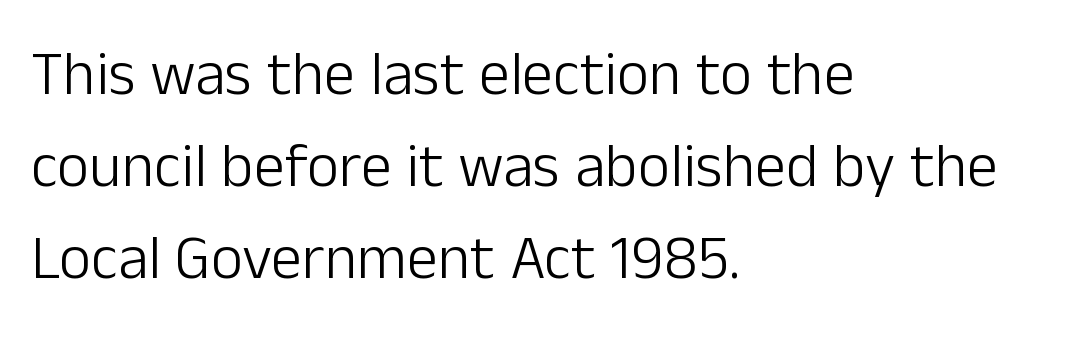
{"serif": "no", "italic": "no", "bold": "no", "weight": "light", "width": "normal", "stroke_contrast": "low", "x_height": "medium", "monospaced": "no", "underline": "no", "align": "left", "line_spacing": "normal", "line_spacing_ratio": 1.48, "letter_spacing": "normal", "letter_spacing_em": 0.0, "glyph_px": 62}
